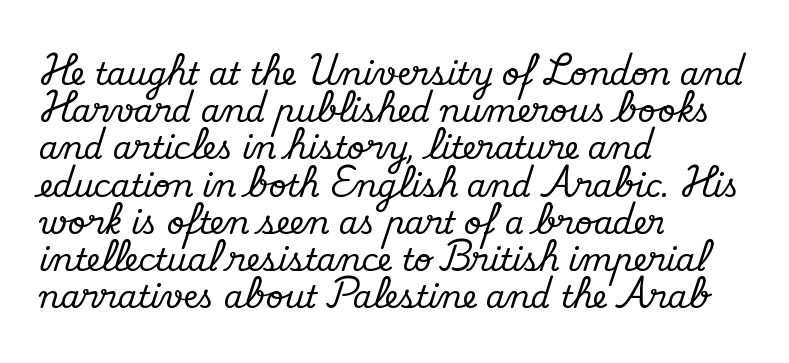
This rendering leaves character spacing at its baseline value. No word sits above an underline. Is the block centered? No — it sits flush against the left margin. Font category for this specimen: serif.
